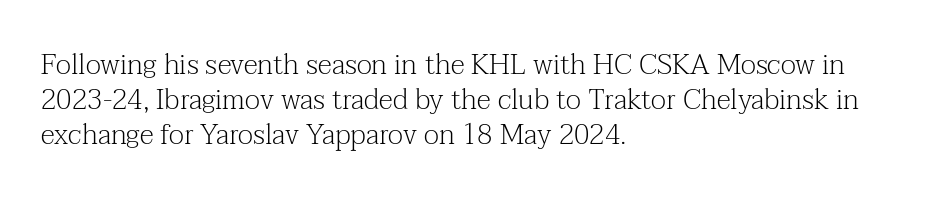
{"serif": "yes", "italic": "no", "bold": "no", "weight": "light", "width": "normal", "stroke_contrast": "medium", "x_height": "medium", "monospaced": "no", "underline": "no", "align": "left", "line_spacing": "normal", "line_spacing_ratio": 1.25, "letter_spacing": "normal", "letter_spacing_em": 0.0, "glyph_px": 28}
